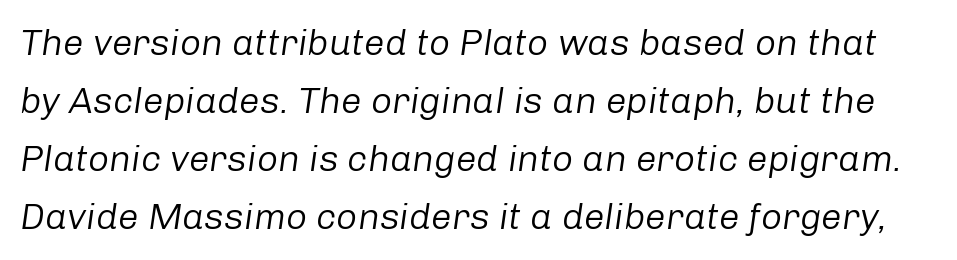
The passage shown stacks its lines at a standard gap. Look at the tracking — it's just the regular setting, nothing added. Is this a fixed-width face? No — the glyphs have proportional, varying widths. The gap between lines stays unmarked.
